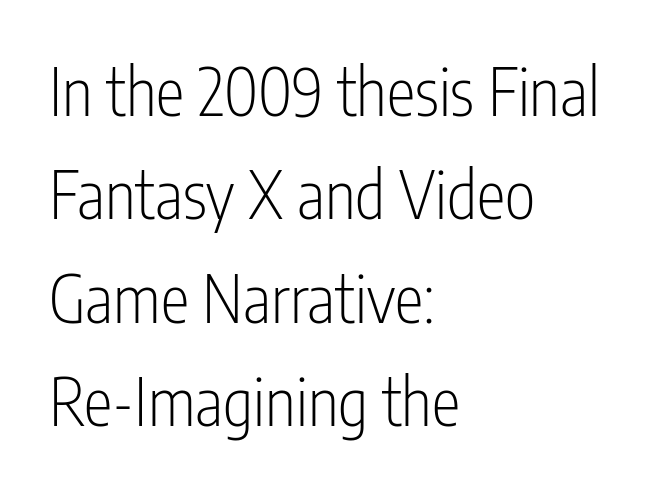
Q: Is the text bold? A: No.
Q: Is the text italic (slanted)? A: No, it is upright.
Q: Is the typeface a serif or a sans-serif typeface? A: Sans-serif.
Q: Is the text underlined? A: No.
Q: How is the paragraph aligned? A: Left-aligned.
Q: Is the spacing between letters normal or unusually wide? A: Normal.
Q: Is the spacing between lines tight, normal or loose? A: Normal.
Q: Width (condensed, normal, or wide)? A: Condensed.
Q: Stroke contrast? A: Low.
Q: x-height? A: Medium.
Q: Monospaced? A: No.
